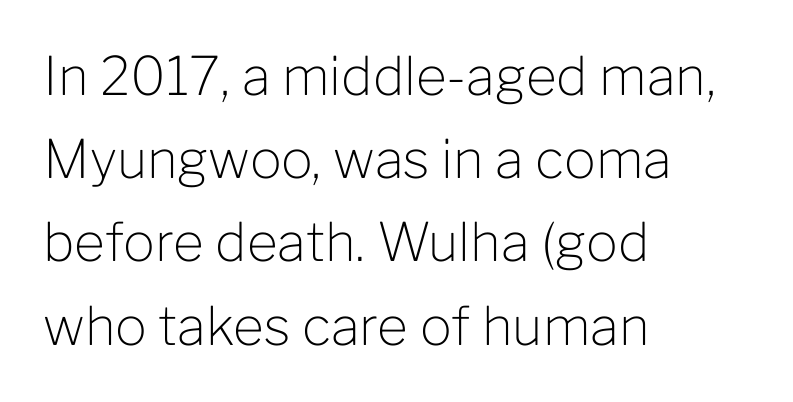
Q: Is the text bold? A: No.
Q: Is the text italic (slanted)? A: No, it is upright.
Q: Is the typeface a serif or a sans-serif typeface? A: Sans-serif.
Q: Is the text underlined? A: No.
Q: How is the paragraph aligned? A: Left-aligned.
Q: Is the spacing between letters normal or unusually wide? A: Normal.
Q: Is the spacing between lines tight, normal or loose? A: Normal.
Q: Width (condensed, normal, or wide)? A: Normal.
Q: Stroke contrast? A: Low.
Q: x-height? A: Medium.
Q: Monospaced? A: No.
